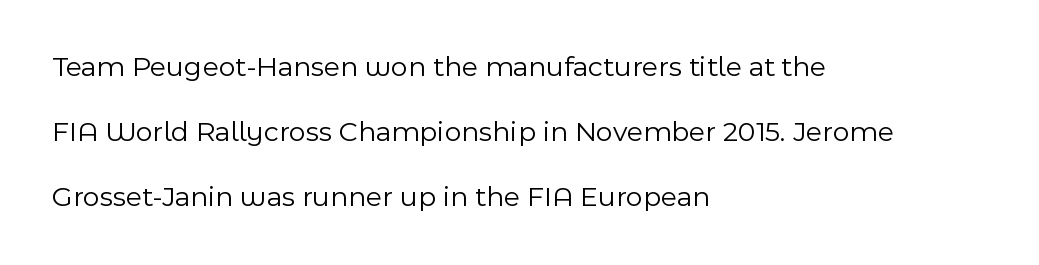
The image shows 29 px light sans-serif type, upright; set left-aligned, loose line spacing (2.25x), normal letter spacing, not underlined; a medium x-height.
